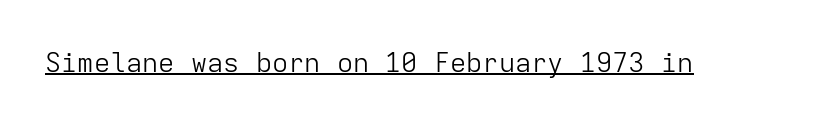
The image shows 27 px text type, upright; set normal letter spacing, underlined.
